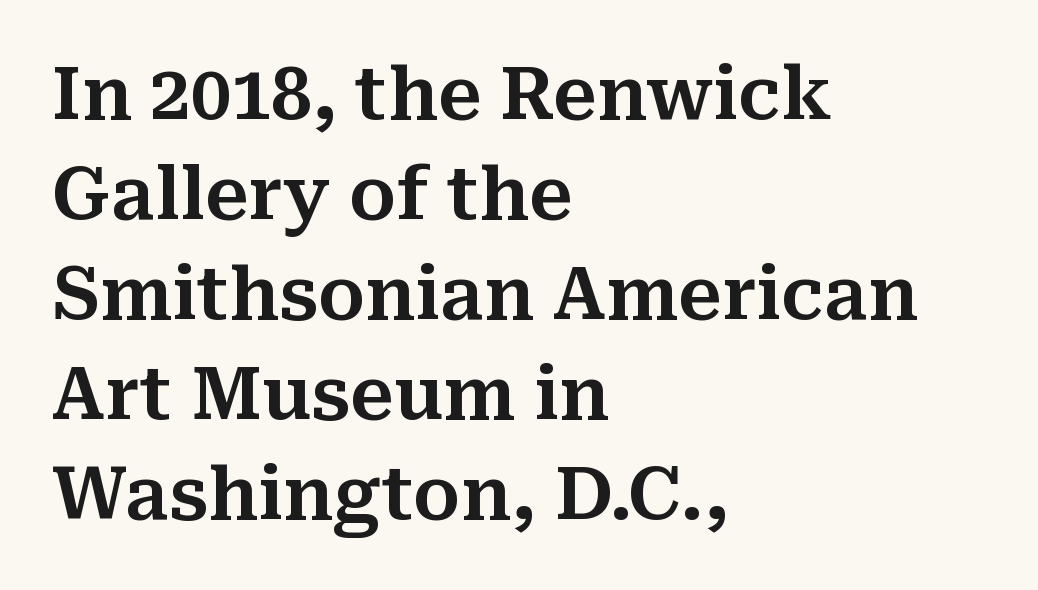
The image shows 72 px serif type, upright; set left-aligned, normal line spacing (1.39x), normal letter spacing, not underlined; medium stroke contrast and a medium x-height.
